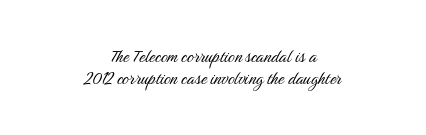
Q: Is the text bold? A: No.
Q: Is the text italic (slanted)? A: Yes.
Q: Is the text underlined? A: No.
Q: How is the paragraph aligned? A: Centered.
Q: Is the spacing between letters normal or unusually wide? A: Normal.
Q: Is the spacing between lines tight, normal or loose? A: Tight.
